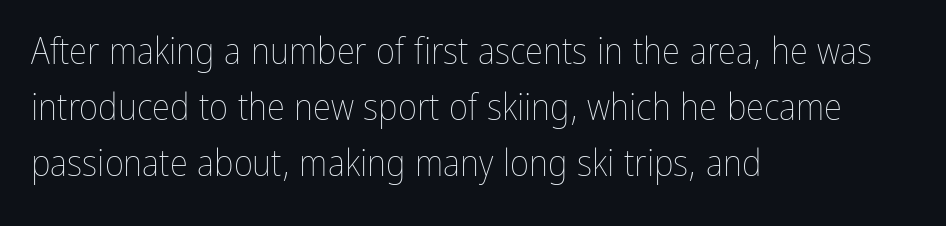
Typeset ragged right — the left edge is the straight one. Quick note: underline off. You could not count columns in this text — the font is proportionally spaced. Normally led — the rows are evenly, conventionally spaced.
